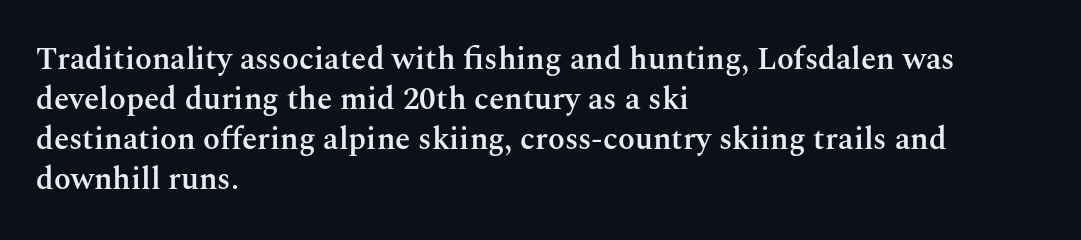
The image shows 31 px semibold serif type, upright; set left-aligned, normal line spacing (1.29x), normal letter spacing, not underlined; medium stroke contrast and a medium x-height.
